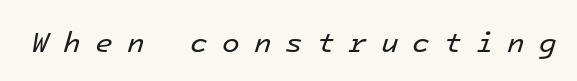
{"italic": "yes", "lean": "right", "slant_degrees": 16, "bold": "no", "weight": "regular", "width": "normal", "stroke_contrast": "low", "x_height": "medium", "monospaced": "yes", "underline": "no", "letter_spacing": "wide", "letter_spacing_em": 0.48, "glyph_px": 29}
